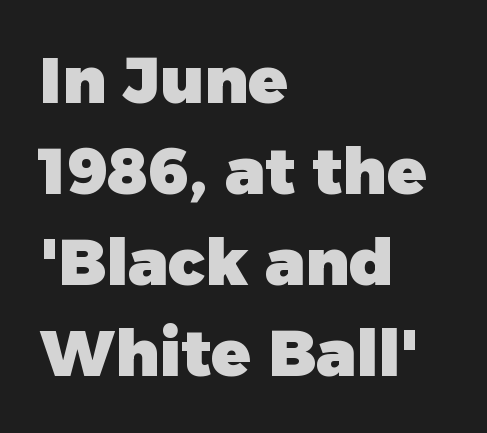
Q: Is the text bold? A: Yes.
Q: Is the text italic (slanted)? A: No, it is upright.
Q: Is the typeface a serif or a sans-serif typeface? A: Sans-serif.
Q: Is the text underlined? A: No.
Q: How is the paragraph aligned? A: Left-aligned.
Q: Is the spacing between letters normal or unusually wide? A: Normal.
Q: Is the spacing between lines tight, normal or loose? A: Normal.
Q: Width (condensed, normal, or wide)? A: Normal.
Q: Stroke contrast? A: Low.
Q: x-height? A: Medium.
Q: Monospaced? A: No.
